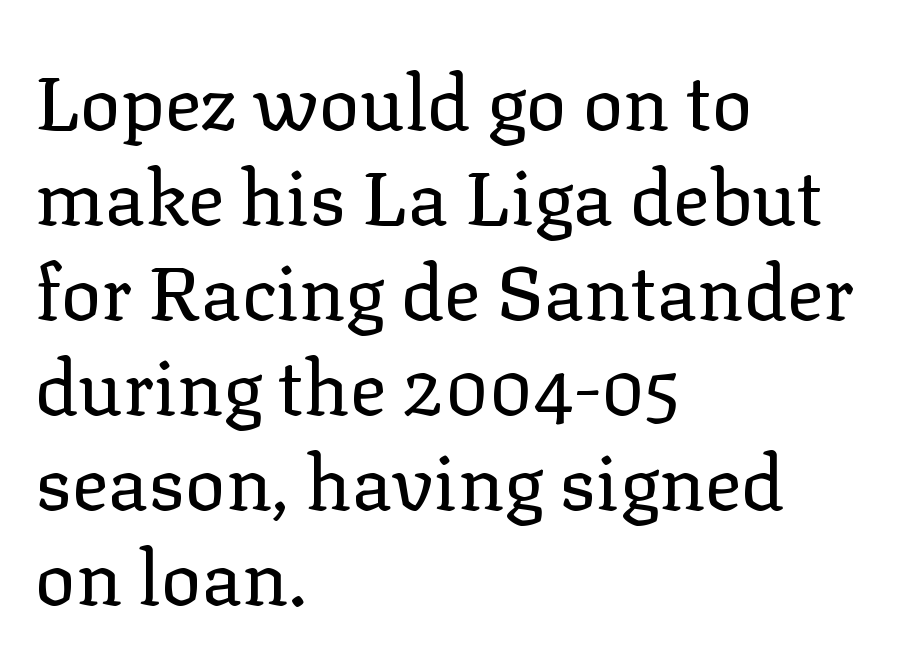
Note the varied advance widths — an 'i' is clearly narrower than an 'm'. One-word summary of the alignment: left. Between one letter and the next there's only the usual sliver of space. To sum up the face: it has serifs. No italicization has been applied; the sample stays upright.
